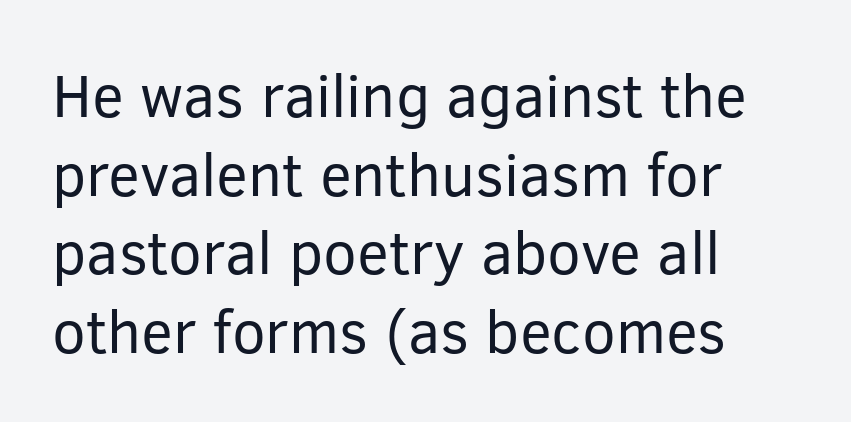
One glance says typical: line gaps are just what's usual. Horizontally, the lines are justified to the leading edge only. If you drew a line through each stem, it would be perfectly vertical. Do the characters align in a grid? No, the font is proportional.
